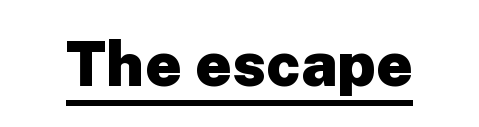
{"serif": "no", "italic": "no", "bold": "yes", "weight": "heavy", "width": "normal", "stroke_contrast": "low", "x_height": "medium", "monospaced": "no", "underline": "yes", "letter_spacing": "normal", "letter_spacing_em": 0.0, "glyph_px": 63}
